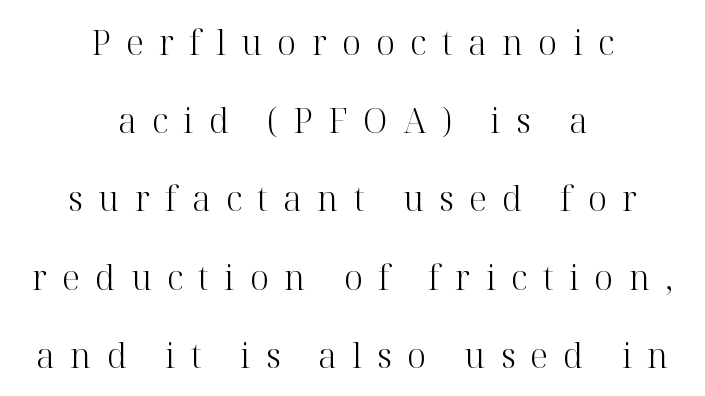
Q: Is the text bold? A: No.
Q: Is the text italic (slanted)? A: No, it is upright.
Q: Is the typeface a serif or a sans-serif typeface? A: Serif.
Q: Is the text underlined? A: No.
Q: How is the paragraph aligned? A: Centered.
Q: Is the spacing between letters normal or unusually wide? A: Unusually wide.
Q: Is the spacing between lines tight, normal or loose? A: Loose.
Q: Width (condensed, normal, or wide)? A: Normal.
Q: Stroke contrast? A: High.
Q: x-height? A: Medium.
Q: Monospaced? A: No.
